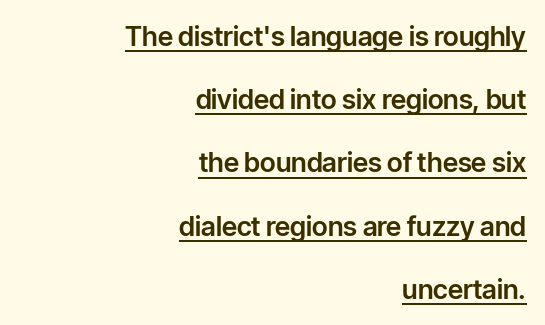
The image shows 27 px text type, upright; set right-aligned, loose line spacing (2.34x), normal letter spacing, underlined.
